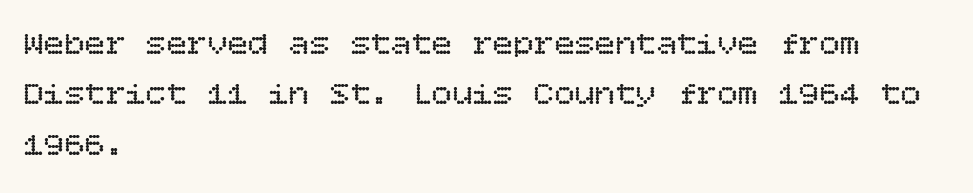
Q: Is the text bold? A: No.
Q: Is the text italic (slanted)? A: No, it is upright.
Q: Is the text underlined? A: No.
Q: How is the paragraph aligned? A: Left-aligned.
Q: Is the spacing between letters normal or unusually wide? A: Normal.
Q: Is the spacing between lines tight, normal or loose? A: Normal.
Q: Width (condensed, normal, or wide)? A: Normal.
Q: Stroke contrast? A: Low.
Q: x-height? A: Large.
